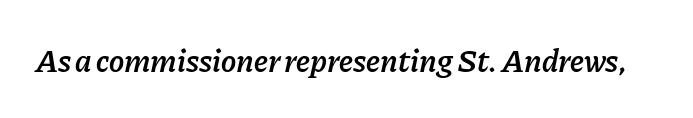
The sample has been set in demibold, a notch under bold. Style check: oblique. Between one letter and the next there's only the usual sliver of space. Any mark beneath the type? The region is blank. The rendering uses natural spacing where letterforms have individual widths.
